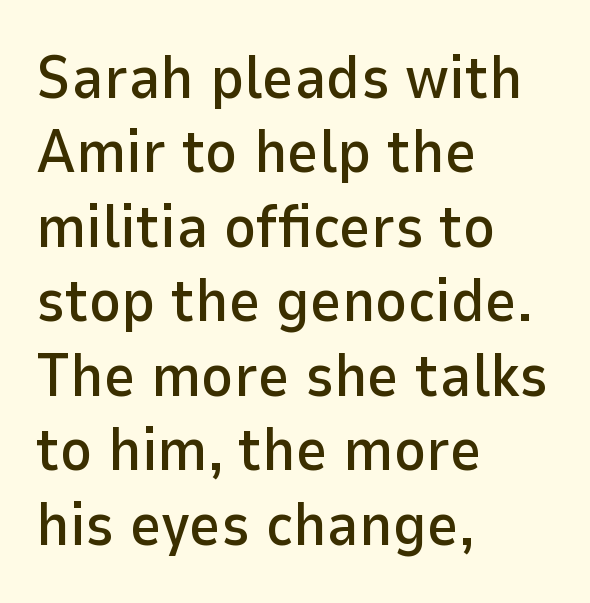
{"serif": "no", "italic": "no", "width": "normal", "stroke_contrast": "low", "x_height": "medium", "monospaced": "no", "underline": "no", "align": "left", "line_spacing_ratio": 1.22, "letter_spacing": "normal", "letter_spacing_em": 0.0, "glyph_px": 61}
